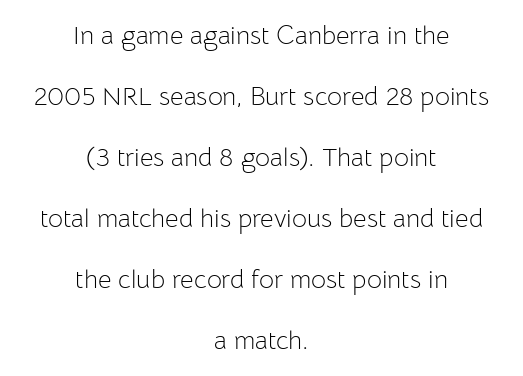
{"italic": "no", "bold": "no", "underline": "no", "align": "center", "line_spacing": "loose", "line_spacing_ratio": 2.35, "letter_spacing": "normal", "letter_spacing_em": 0.0, "glyph_px": 26}
